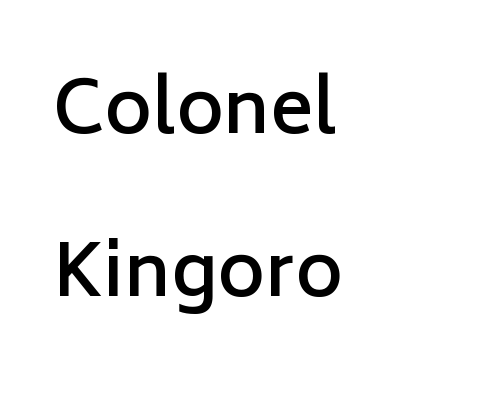
{"serif": "no", "italic": "no", "bold": "semi", "weight": "semibold", "width": "normal", "stroke_contrast": "low", "x_height": "medium", "monospaced": "no", "underline": "no", "align": "left", "line_spacing": "loose", "line_spacing_ratio": 2.26, "letter_spacing": "normal", "letter_spacing_em": 0.0, "glyph_px": 72}
